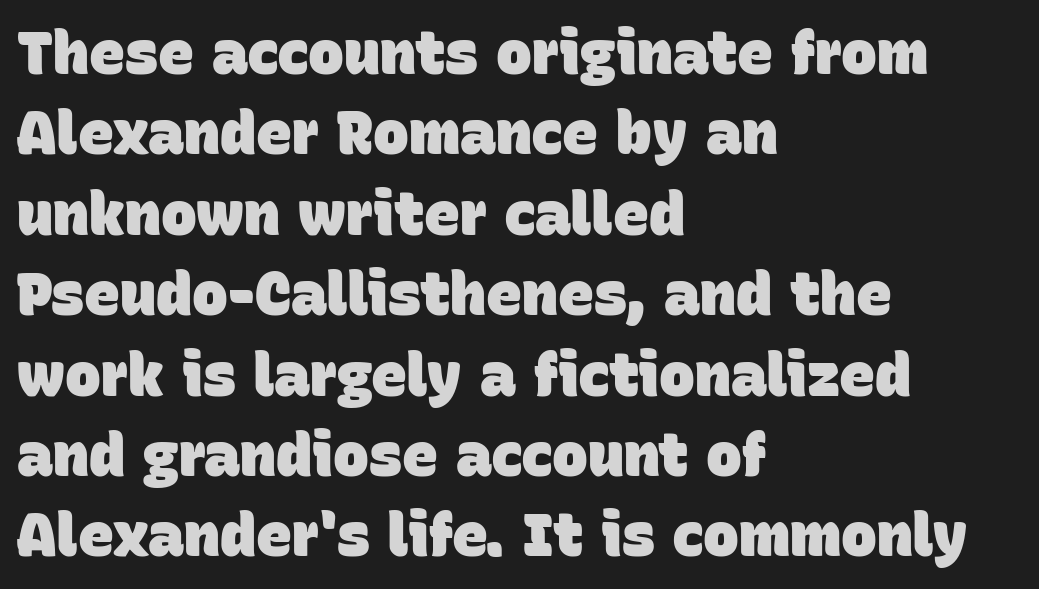
Q: Is the text bold? A: Yes.
Q: Is the typeface a serif or a sans-serif typeface? A: Sans-serif.
Q: Is the text underlined? A: No.
Q: How is the paragraph aligned? A: Left-aligned.
Q: Is the spacing between letters normal or unusually wide? A: Normal.
Q: Is the spacing between lines tight, normal or loose? A: Normal.
Q: Width (condensed, normal, or wide)? A: Normal.
Q: Stroke contrast? A: Low.
Q: x-height? A: Large.
Q: Monospaced? A: No.
